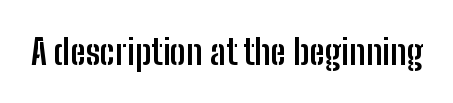
The space directly below the letters is spotless. Here the designer chose a conventional face with non-uniform glyph widths. A roman cut, with each character standing at attention. Spacing between characters is what you'd get straight out of the box. Each glyph is drawn with heavy, bold strokes. I'd call this a sans setting — the letters go barefoot.
